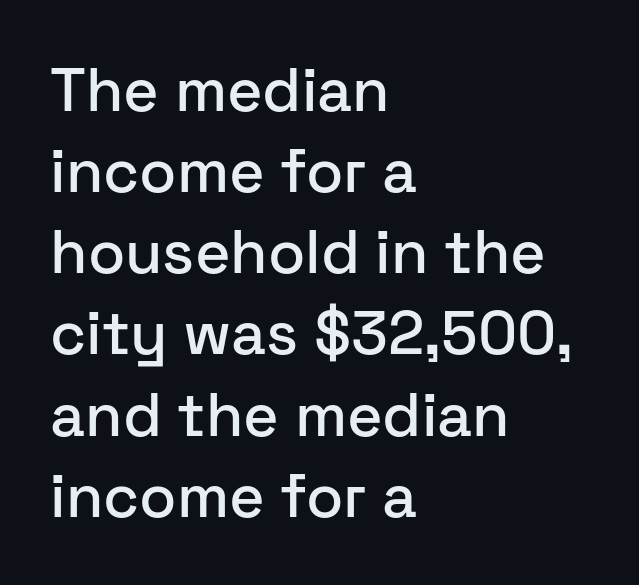
Q: Is the text italic (slanted)? A: No, it is upright.
Q: Is the typeface a serif or a sans-serif typeface? A: Sans-serif.
Q: Is the text underlined? A: No.
Q: How is the paragraph aligned? A: Left-aligned.
Q: Is the spacing between letters normal or unusually wide? A: Normal.
Q: Is the spacing between lines tight, normal or loose? A: Normal.
Q: Width (condensed, normal, or wide)? A: Normal.
Q: Stroke contrast? A: Low.
Q: x-height? A: Medium.
Q: Monospaced? A: No.
